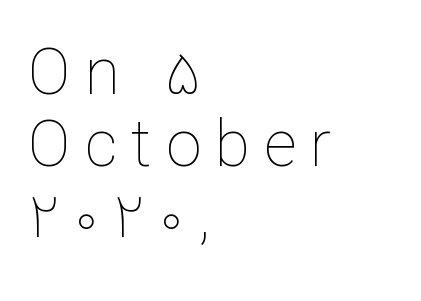
Q: Is the text bold? A: No.
Q: Is the text italic (slanted)? A: No, it is upright.
Q: Is the text underlined? A: No.
Q: How is the paragraph aligned? A: Left-aligned.
Q: Is the spacing between letters normal or unusually wide? A: Unusually wide.
Q: Is the spacing between lines tight, normal or loose? A: Tight.
Q: Width (condensed, normal, or wide)? A: Normal.
Q: Stroke contrast? A: Low.
Q: x-height? A: Medium.
Q: Monospaced? A: No.
